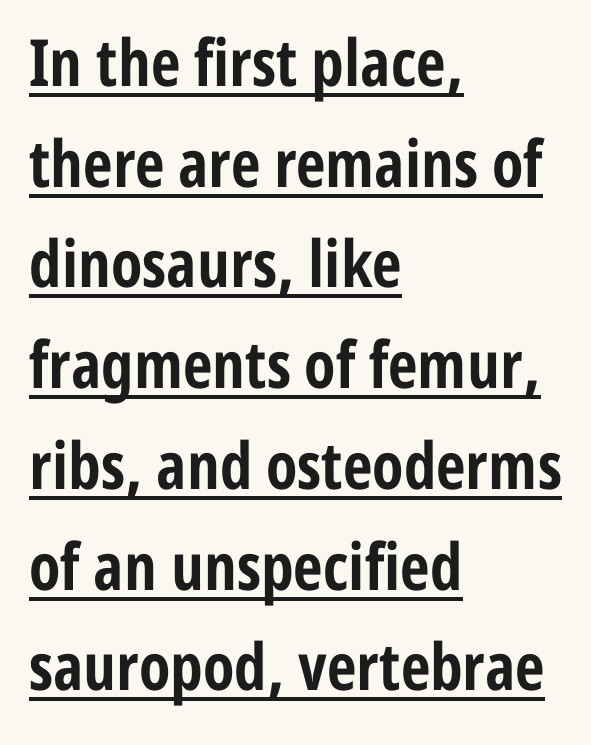
The image shows 65 px bold, condensed sans-serif type, upright; set left-aligned, normal line spacing (1.55x), normal letter spacing, underlined; low stroke contrast and a medium x-height.
